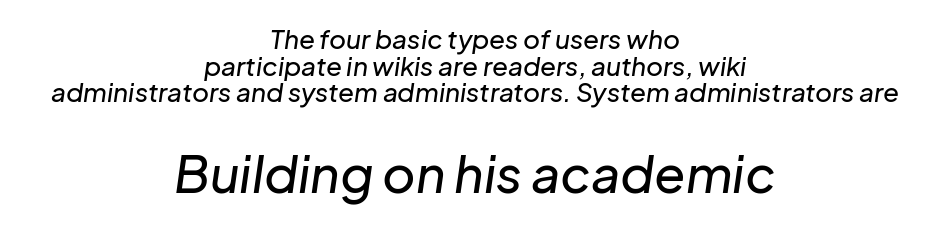
{"italic": "yes", "lean": "right", "slant_degrees": 8, "width": "normal", "stroke_contrast": "low", "x_height": "medium", "monospaced": "no", "underline": "no", "align": "center", "line_spacing": "tight", "line_spacing_ratio": 1.02, "letter_spacing": "normal", "letter_spacing_em": 0.0, "larger_block": "second", "size_ratio": 1.96, "glyph_px": 51}
